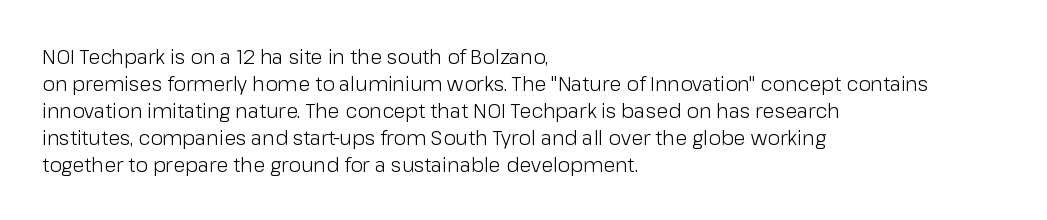
This sample uses an upright cut, with every glyph sitting square on the baseline. Reading down the column, the eye jumps a familiar distance to each next line. The horizontal fit of the characters is conventional and even. This is not heavy type; no bold has been used.
